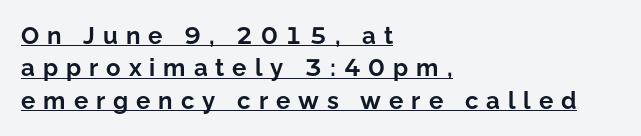
The image shows 24 px bold type, upright; set left-aligned, normal line spacing (1.35x), unusually wide letter spacing (+0.33 em), underlined.
